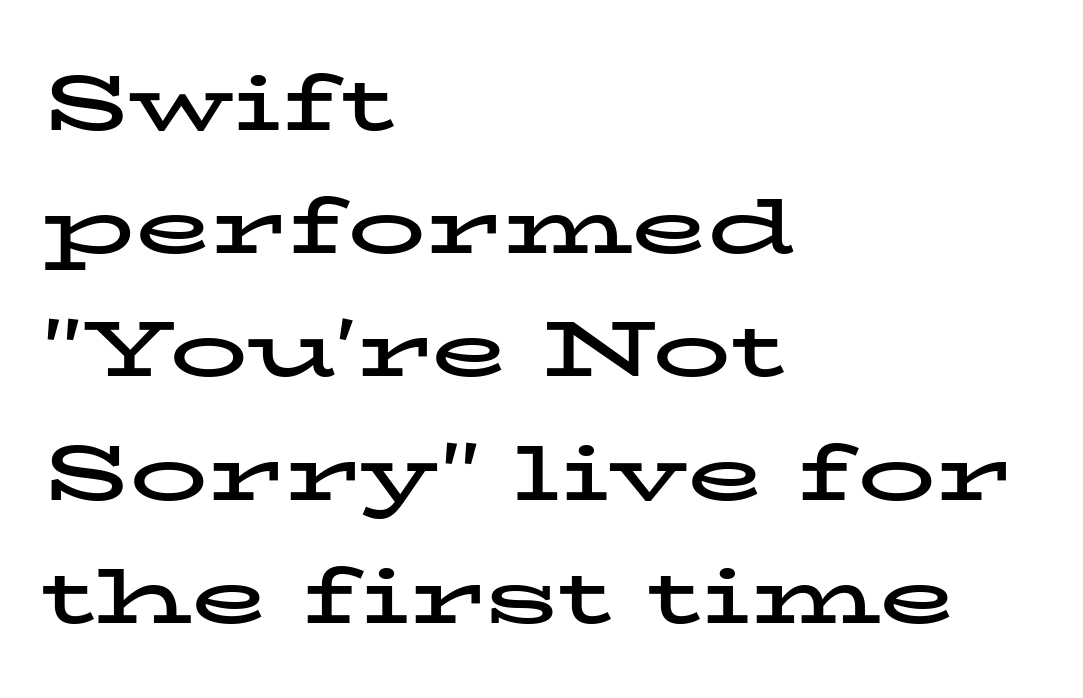
The image shows 78 px bold, wide serif type, upright; set left-aligned, normal line spacing (1.58x), normal letter spacing, not underlined; low stroke contrast and a medium x-height.
